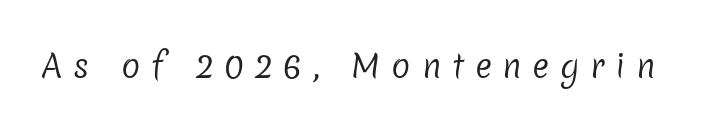
Q: Is the text bold? A: No.
Q: Is the typeface a serif or a sans-serif typeface? A: Sans-serif.
Q: Is the text underlined? A: No.
Q: Is the spacing between letters normal or unusually wide? A: Unusually wide.
Q: Width (condensed, normal, or wide)? A: Normal.
Q: Stroke contrast? A: Low.
Q: x-height? A: Medium.
Q: Monospaced? A: No.
